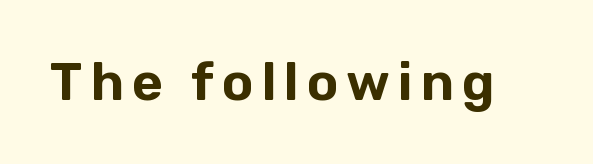
Nothing sits at the stroke ends, so this counts as sans-serif. Unlike italic type, these characters show no tilt at all. The foot of each line stays bare and open. Looks like regular typesetting: each glyph gets only the width it needs.
